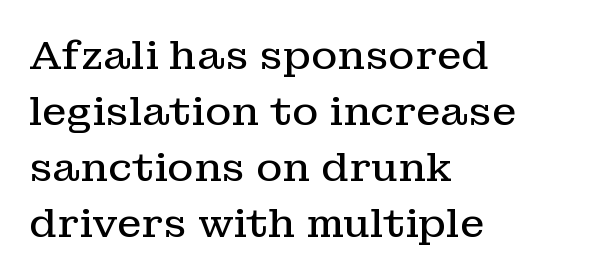
Q: Is the text bold? A: No.
Q: Is the text italic (slanted)? A: No, it is upright.
Q: Is the typeface a serif or a sans-serif typeface? A: Serif.
Q: Is the text underlined? A: No.
Q: How is the paragraph aligned? A: Left-aligned.
Q: Is the spacing between letters normal or unusually wide? A: Normal.
Q: Is the spacing between lines tight, normal or loose? A: Normal.
Q: Width (condensed, normal, or wide)? A: Normal.
Q: Stroke contrast? A: Low.
Q: x-height? A: Medium.
Q: Monospaced? A: No.
